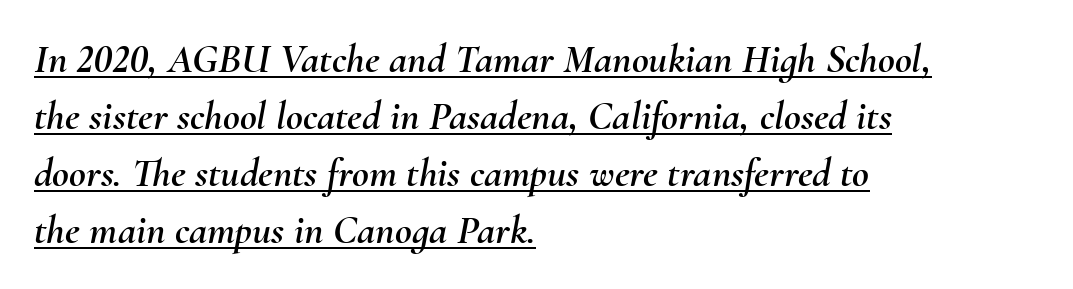
{"italic": "yes", "lean": "right", "slant_degrees": 10, "width": "normal", "stroke_contrast": "medium", "x_height": "small", "monospaced": "no", "underline": "yes", "align": "left", "line_spacing": "normal", "line_spacing_ratio": 1.39, "letter_spacing": "normal", "letter_spacing_em": 0.0, "glyph_px": 41}
